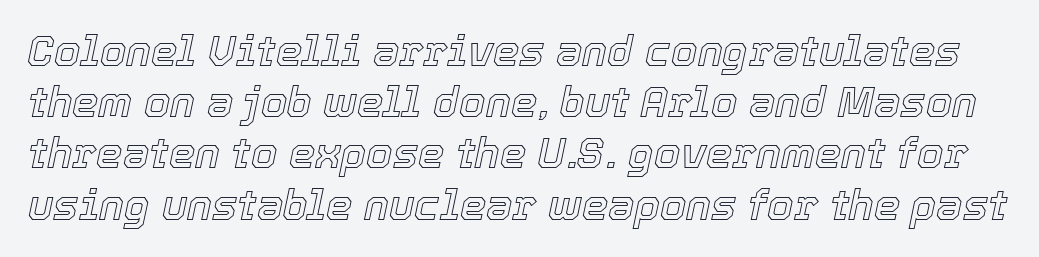
The image shows 42 px text type, italic (leaning right); set line spacing 1.22x, normal letter spacing, not underlined; a medium x-height.
